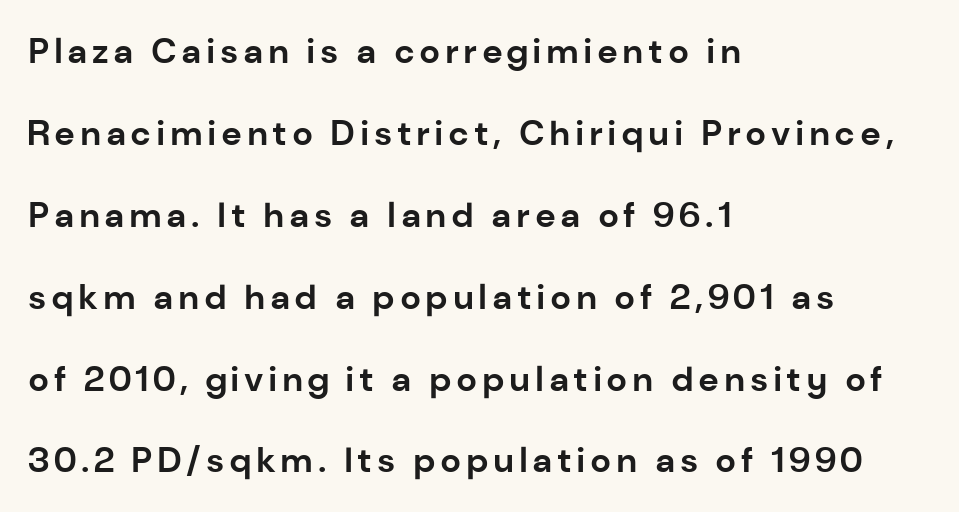
{"serif": "no", "italic": "no", "bold": "yes", "weight": "bold", "width": "normal", "stroke_contrast": "low", "x_height": "medium", "monospaced": "no", "underline": "no", "align": "left", "line_spacing": "loose", "line_spacing_ratio": 2.34, "glyph_px": 35}
